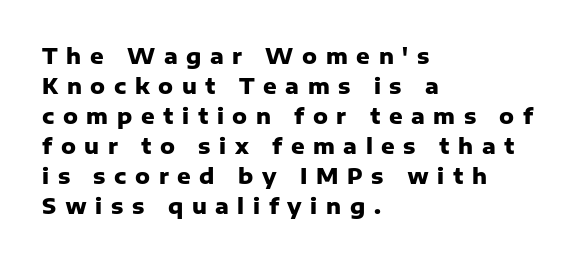
The image shows 21 px bold type, upright; set left-aligned, normal line spacing (1.43x), unusually wide letter spacing (+0.41 em), not underlined.
